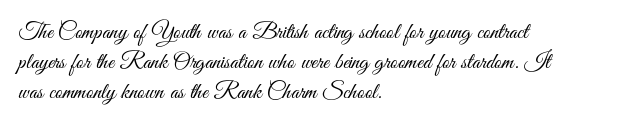
The image shows 23 px text type; set left-aligned, normal line spacing (1.31x), normal letter spacing, not underlined.
